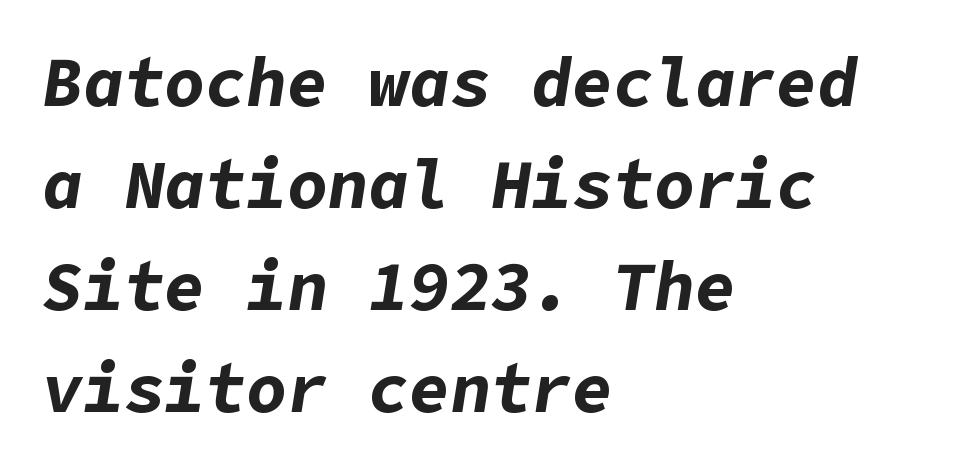
This sample keeps an unexceptional amount of space between lines. Typesetter's note: full bold, strokes at maximum text heaviness. The tracking reads as untouched default to a designer's eye. You can tell it's italic because the verticals aren't actually vertical. The specimen omits any rule beneath the text block's lines.
